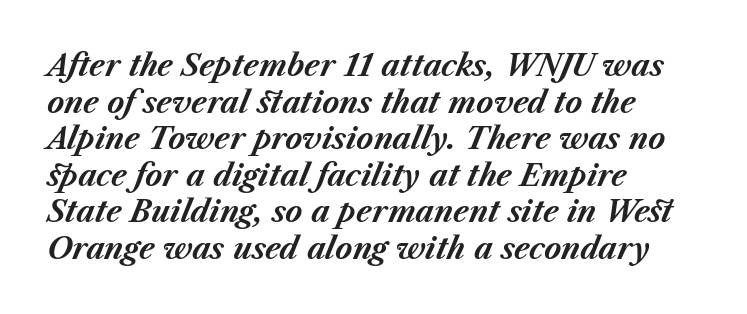
Whoever set this chose a conventional vertical rhythm. Descenders are the only things crossing below the line. Proportional: the letters do not fall into vertical columns. This is oblique type, the kind used for emphasis or titles.
